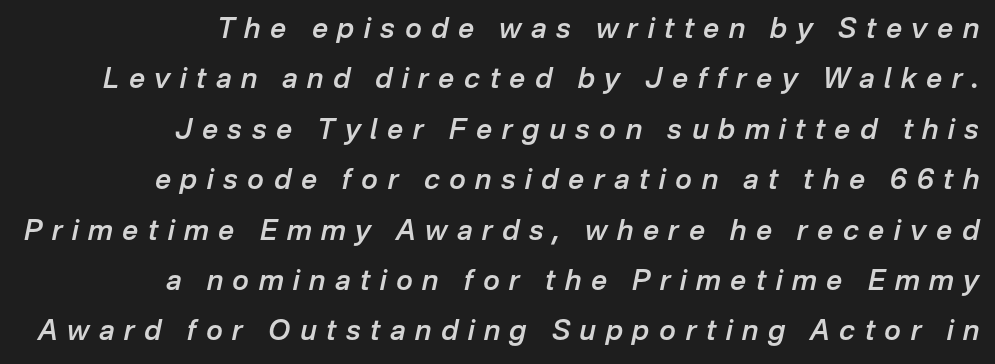
Letter spacing: wide. Note the varied advance widths — an 'i' is clearly narrower than an 'm'. The rendering applies a slant to the glyphs. Horizontally, the lines are justified to the trailing edge only.
